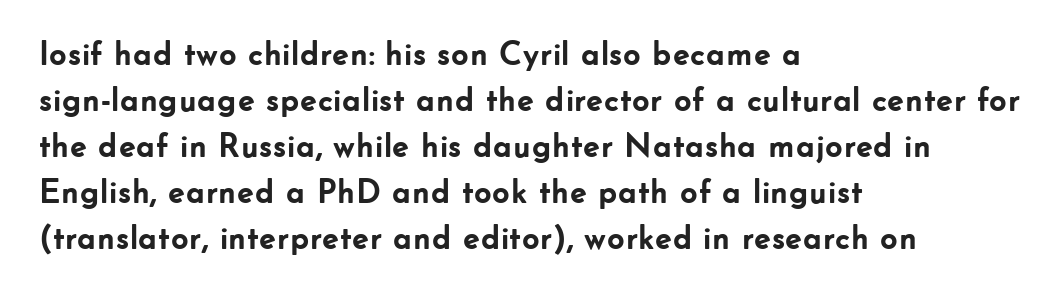
The passage shown is not underscored anywhere. The designer left line spacing at the default. A full-strength bold gives these letters their thick strokes. Examine the stroke ends and you'll find no serifs. Each line starts at the same left margin while the right side varies. Nope, not italic — everything's standing straight.
